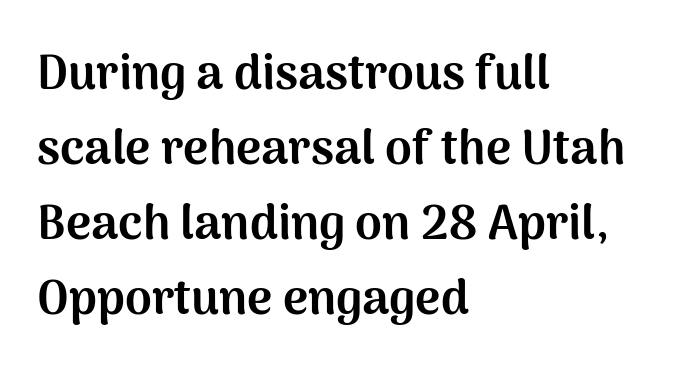
{"serif": "no", "italic": "no", "bold": "yes", "weight": "bold", "width": "normal", "stroke_contrast": "medium", "x_height": "medium", "monospaced": "no", "underline": "no", "align": "left", "line_spacing": "normal", "line_spacing_ratio": 1.56, "letter_spacing": "normal", "letter_spacing_em": 0.0, "glyph_px": 48}
